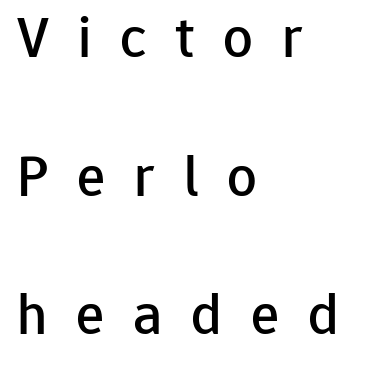
Q: Is the text italic (slanted)? A: No, it is upright.
Q: Is the typeface a serif or a sans-serif typeface? A: Sans-serif.
Q: Is the text underlined? A: No.
Q: How is the paragraph aligned? A: Left-aligned.
Q: Is the spacing between letters normal or unusually wide? A: Unusually wide.
Q: Is the spacing between lines tight, normal or loose? A: Loose.
Q: Width (condensed, normal, or wide)? A: Normal.
Q: Stroke contrast? A: Low.
Q: x-height? A: Medium.
Q: Monospaced? A: No.
